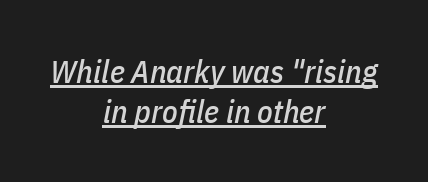
Q: Is the text italic (slanted)? A: Yes, it leans right by about 11 degrees.
Q: Is the text underlined? A: Yes.
Q: How is the paragraph aligned? A: Centered.
Q: Is the spacing between letters normal or unusually wide? A: Normal.
Q: Is the spacing between lines tight, normal or loose? A: Normal.
Q: Width (condensed, normal, or wide)? A: Condensed.
Q: Stroke contrast? A: Low.
Q: x-height? A: Medium.
Q: Monospaced? A: No.
